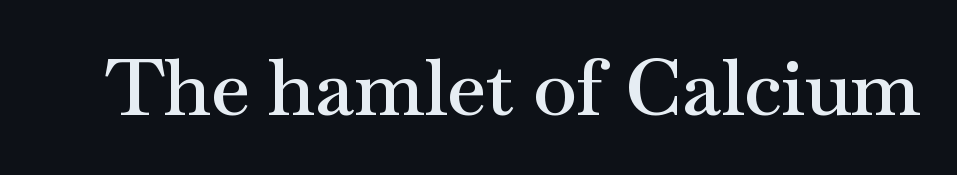
The image shows 79 px semibold, wide serif type, upright; set normal letter spacing, not underlined; medium stroke contrast and a small x-height.
